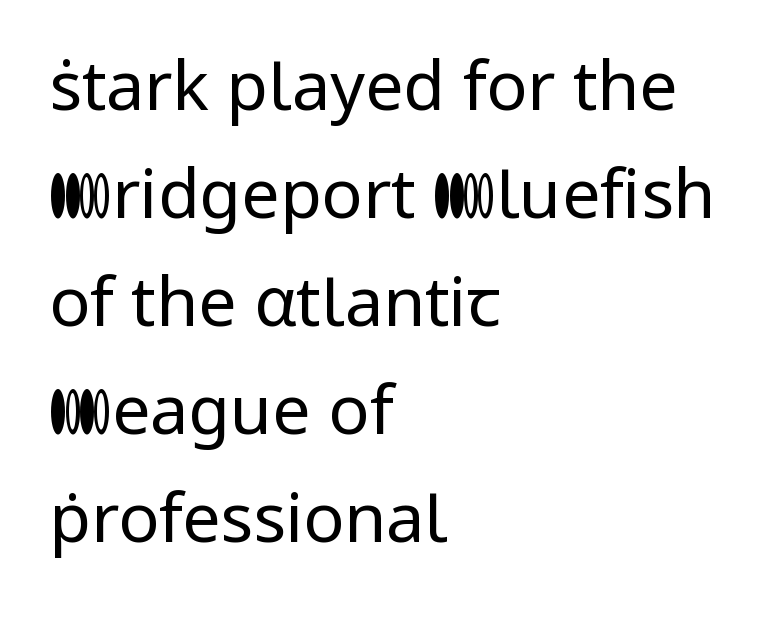
The image shows 68 px regular-weight sans-serif type, upright; set left-aligned, normal line spacing (1.59x), normal letter spacing, not underlined; low stroke contrast and a medium x-height.
